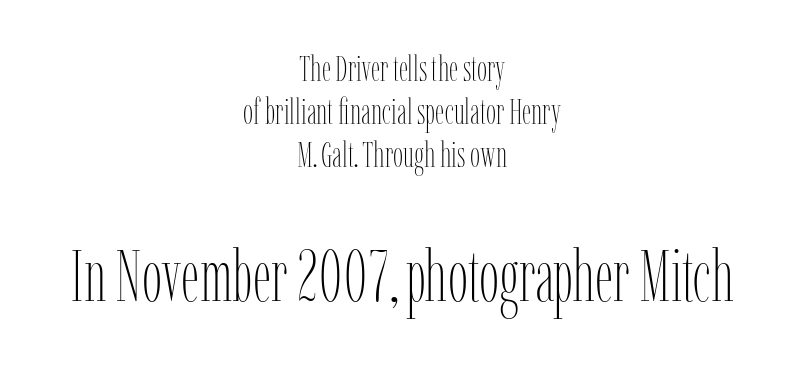
{"italic": "no", "bold": "no", "weight": "thin", "width": "condensed", "stroke_contrast": "low", "x_height": "medium", "monospaced": "no", "underline": "no", "align": "center", "line_spacing_ratio": 1.19, "letter_spacing": "normal", "letter_spacing_em": 0.0, "larger_block": "second", "size_ratio": 2.0, "glyph_px": 72}
